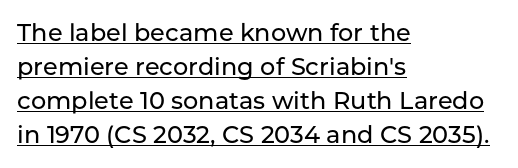
Short note: letters normally spaced. The block of text has a typical density, with ordinary space between rows. Horizontal alignment here is leftward, the default for most running prose. The font's upright variant was chosen for this text. Underline: present.
